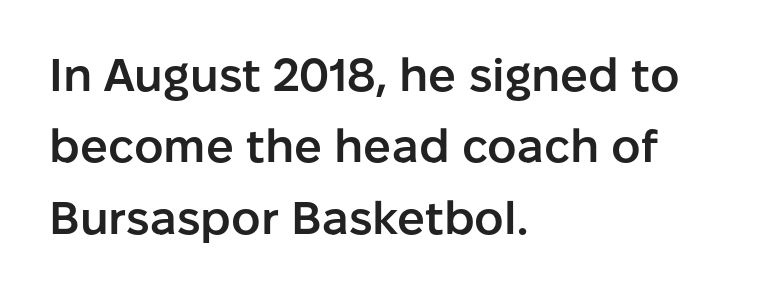
Tracking value appears to be zero — textbook default spacing. Unlike italic type, these characters show no tilt at all. A somewhat darkened texture: the type is semibold rather than bold. Interline gaps are of average width in this sample. This is sans-serif lettering, the kind often seen on screens and signage. The words here are not underlined.
